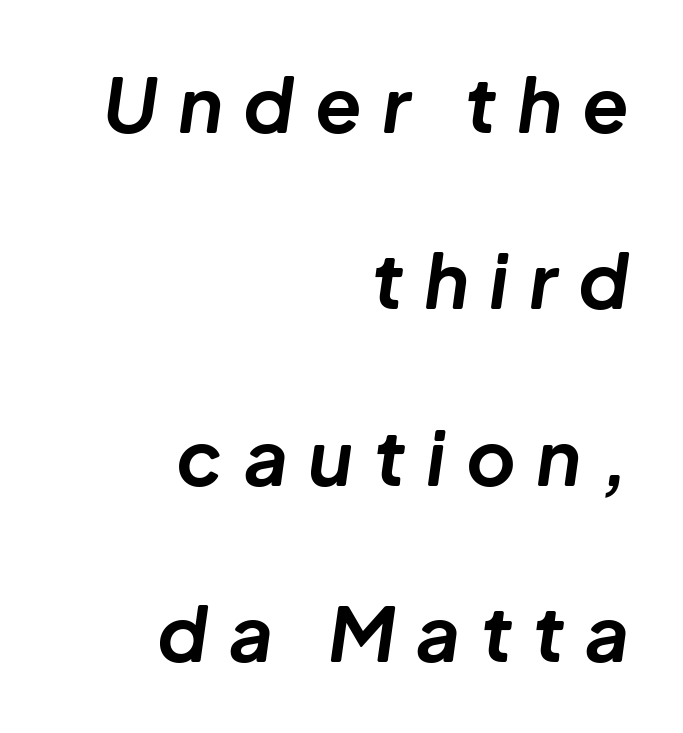
Q: Is the text bold? A: Yes.
Q: Is the text italic (slanted)? A: Yes, it leans right by about 8 degrees.
Q: Is the text underlined? A: No.
Q: How is the paragraph aligned? A: Right-aligned.
Q: Is the spacing between letters normal or unusually wide? A: Unusually wide.
Q: Is the spacing between lines tight, normal or loose? A: Loose.
Q: Width (condensed, normal, or wide)? A: Normal.
Q: Stroke contrast? A: Low.
Q: x-height? A: Medium.
Q: Monospaced? A: No.
